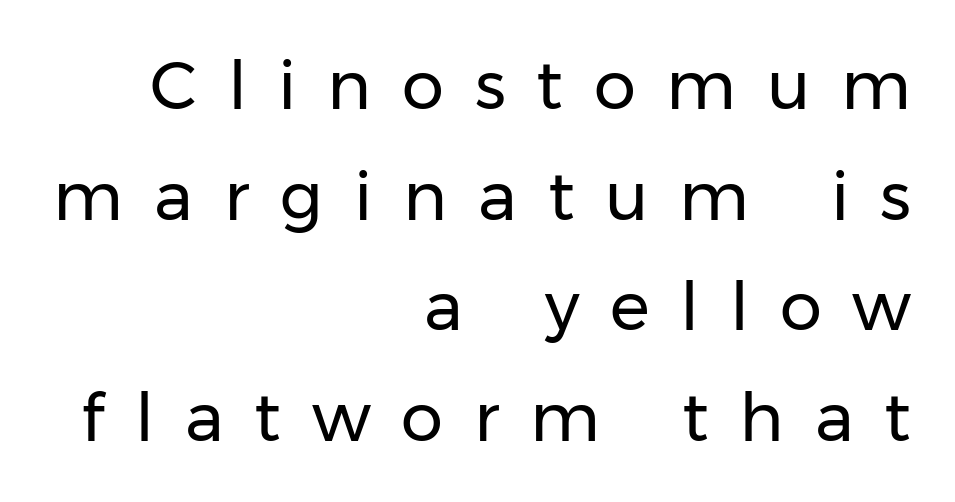
Is this a fixed-width face? No — the glyphs have proportional, varying widths. Short note: letters widely spaced. Every row of glyphs terminates at an identical x-position on the right. Anything drawn beneath the words? Only blank space. These lines were composed using upright roman letters.
